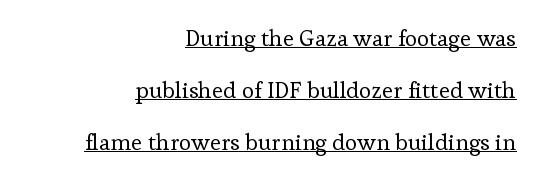
{"italic": "no", "bold": "no", "underline": "yes", "align": "right", "line_spacing": "loose", "line_spacing_ratio": 2.27, "letter_spacing": "normal", "letter_spacing_em": 0.0, "glyph_px": 23}
